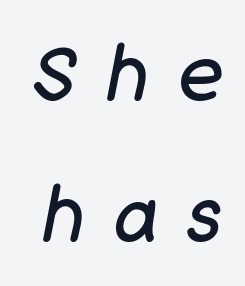
{"italic": "yes", "lean": "right", "slant_degrees": 11, "bold": "no", "weight": "regular", "width": "normal", "stroke_contrast": "low", "x_height": "large", "monospaced": "no", "underline": "no", "line_spacing_ratio": 1.88, "letter_spacing": "wide", "letter_spacing_em": 0.39, "glyph_px": 75}
